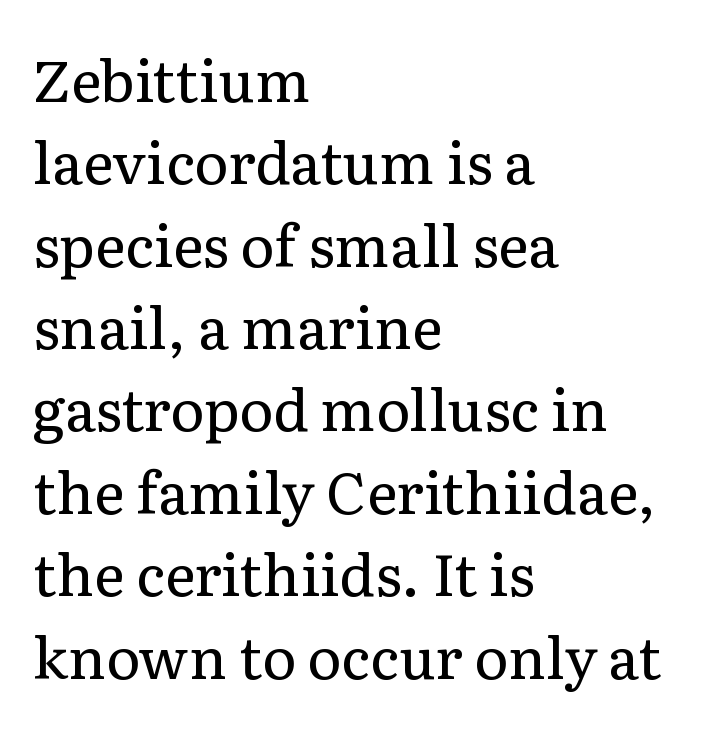
Descenders hang freely into open space. The font's upright variant was chosen for this text. Each letter keeps its own natural width here, so spacing adapts to shape. The passage shown is not bold in any degree. If you drew a ruler down the left edge, every line would touch it.
